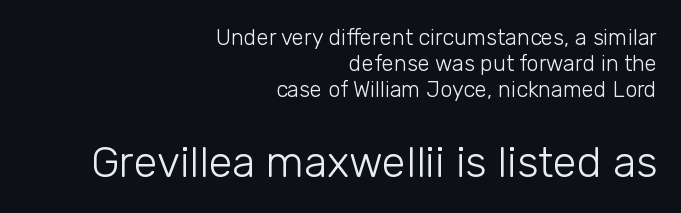
{"serif": "no", "italic": "no", "bold": "no", "weight": "light", "width": "normal", "stroke_contrast": "low", "x_height": "medium", "monospaced": "no", "underline": "no", "align": "right", "line_spacing_ratio": 1.18, "letter_spacing": "normal", "letter_spacing_em": 0.0, "larger_block": "second", "size_ratio": 1.95, "glyph_px": 43}
